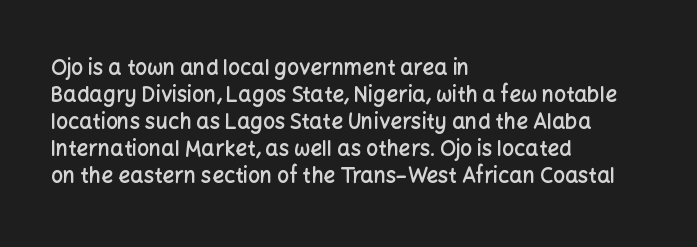
The typography opts for an upright posture over an oblique one. The typesetting leans somewhat heavy: a semibold. Look at the tracking — it's just the regular setting, nothing added. Bare-footed words on every line. Summary of vertical rhythm: regular, with standard interline spacing. The paragraph shown leans on its left margin.
